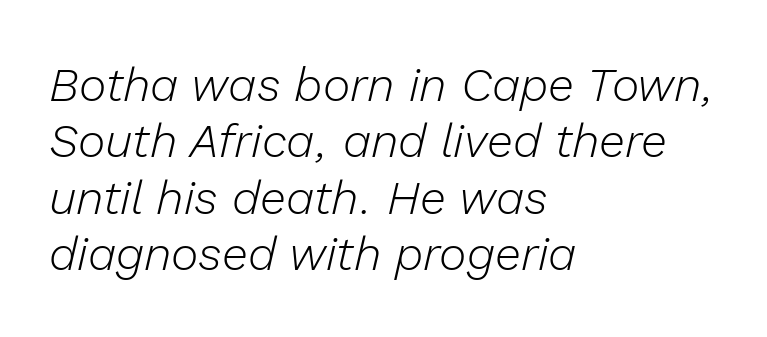
{"italic": "yes", "lean": "right", "slant_degrees": 13, "bold": "no", "weight": "light", "width": "normal", "stroke_contrast": "low", "x_height": "medium", "monospaced": "no", "underline": "no", "align": "left", "line_spacing_ratio": 1.2, "letter_spacing": "normal", "letter_spacing_em": 0.0, "glyph_px": 47}
